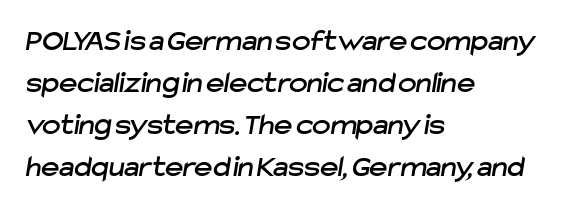
Q: Is the typeface a serif or a sans-serif typeface? A: Sans-serif.
Q: Is the text underlined? A: No.
Q: How is the paragraph aligned? A: Left-aligned.
Q: Is the spacing between letters normal or unusually wide? A: Normal.
Q: Is the spacing between lines tight, normal or loose? A: Normal.
Q: Width (condensed, normal, or wide)? A: Normal.
Q: Stroke contrast? A: Low.
Q: x-height? A: Medium.
Q: Monospaced? A: No.
